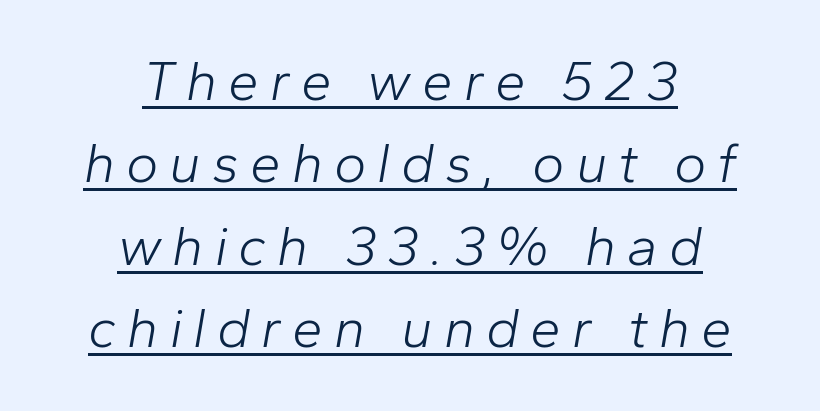
Check the space under the baseline: a stroke is drawn there. Students, observe: this is what conventionally led text looks like. These lines are rendered in a variable-pitch font. If you drew a line through each stem, it would be angled. The paragraph shown floats in the horizontal middle. Observe the wide spacing: letters keep a clear distance from each other.
